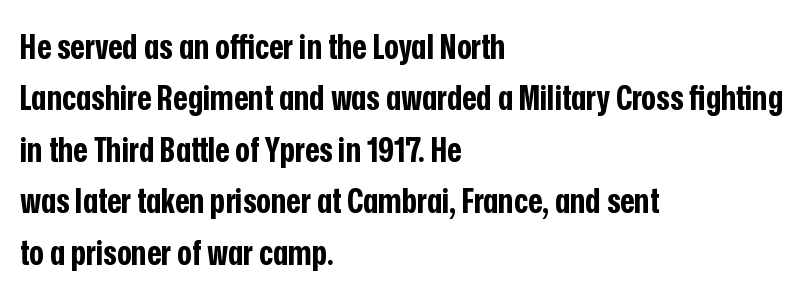
The image shows 35 px bold, condensed sans-serif type, upright; set left-aligned, normal line spacing (1.47x), normal letter spacing, not underlined; low stroke contrast and a medium x-height.
